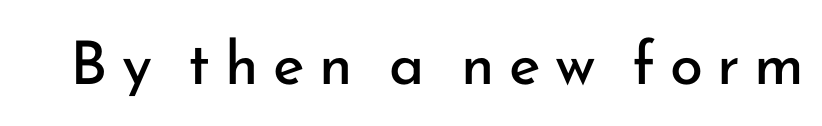
{"serif": "no", "italic": "no", "bold": "no", "weight": "regular", "width": "normal", "stroke_contrast": "low", "x_height": "small", "monospaced": "no", "underline": "no", "letter_spacing": "wide", "letter_spacing_em": 0.24, "glyph_px": 60}
